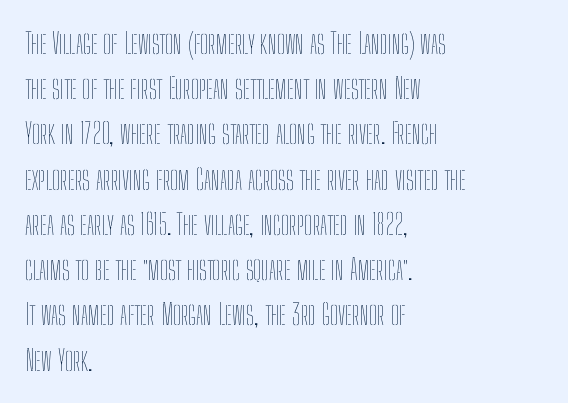
Q: Is the text bold? A: No.
Q: Is the text italic (slanted)? A: No, it is upright.
Q: Is the text underlined? A: No.
Q: How is the paragraph aligned? A: Left-aligned.
Q: Is the spacing between letters normal or unusually wide? A: Normal.
Q: Is the spacing between lines tight, normal or loose? A: Normal.
Q: Width (condensed, normal, or wide)? A: Condensed.
Q: Stroke contrast? A: Low.
Q: x-height? A: Medium.
Q: Monospaced? A: No.
